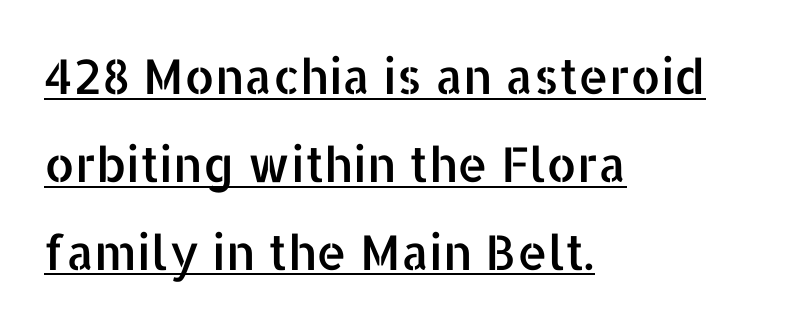
Q: Is the text italic (slanted)? A: No, it is upright.
Q: Is the typeface a serif or a sans-serif typeface? A: Sans-serif.
Q: Is the text underlined? A: Yes.
Q: How is the paragraph aligned? A: Left-aligned.
Q: Is the spacing between letters normal or unusually wide? A: Normal.
Q: Width (condensed, normal, or wide)? A: Normal.
Q: Stroke contrast? A: Low.
Q: x-height? A: Medium.
Q: Monospaced? A: No.
